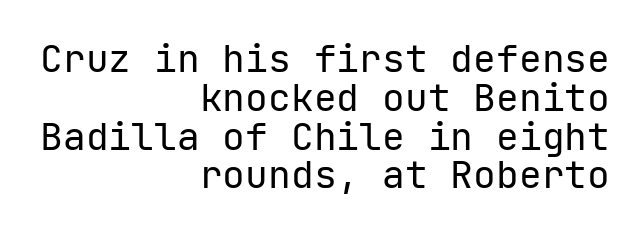
A clean baseline with only descenders dipping below it. Does extra space separate the letters? No, they use regular spacing. A student would call this right alignment; a typographer would say flush right, rag left. Designer's note — italics off, roman on. Is there much room between lines? No — they nearly touch.
